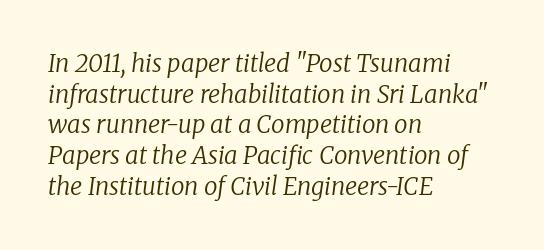
{"italic": "yes", "lean": "right", "slant_degrees": 8, "bold": "no", "underline": "no", "align": "left", "line_spacing": "normal", "line_spacing_ratio": 1.28, "letter_spacing": "normal", "letter_spacing_em": 0.0, "glyph_px": 24}
